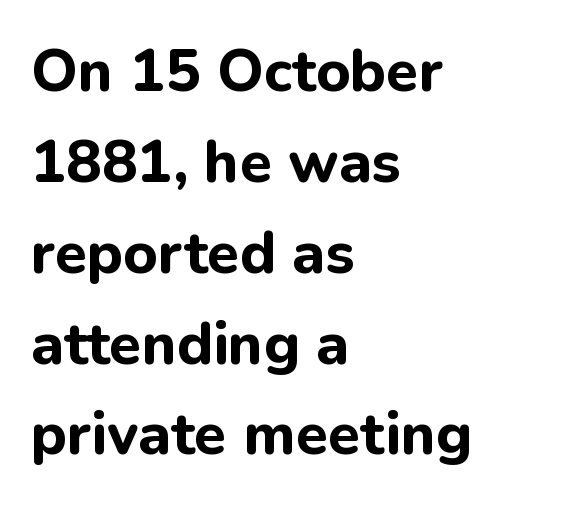
{"serif": "no", "italic": "no", "bold": "yes", "weight": "bold", "width": "normal", "stroke_contrast": "low", "x_height": "medium", "monospaced": "no", "underline": "no", "align": "left", "line_spacing": "normal", "line_spacing_ratio": 1.54, "letter_spacing": "normal", "letter_spacing_em": 0.0, "glyph_px": 59}
